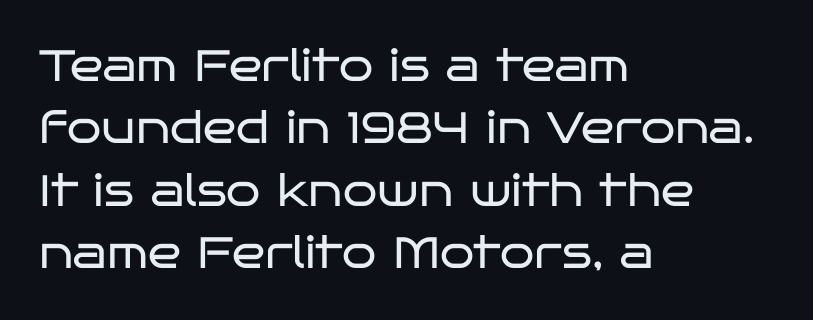
The image shows 44 px regular-weight, wide sans-serif type, upright; set left-aligned, normal line spacing (1.42x), normal letter spacing, not underlined; low stroke contrast and a large x-height.
